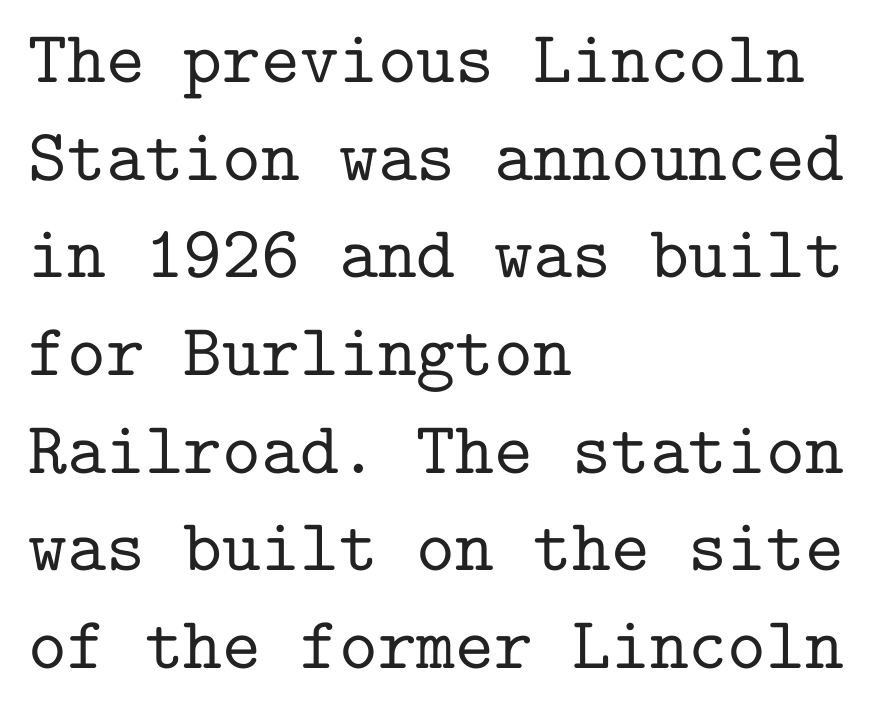
The image shows 74 px serif type, upright, monospaced; set left-aligned, normal line spacing (1.32x), normal letter spacing, not underlined; low stroke contrast and a medium x-height.
